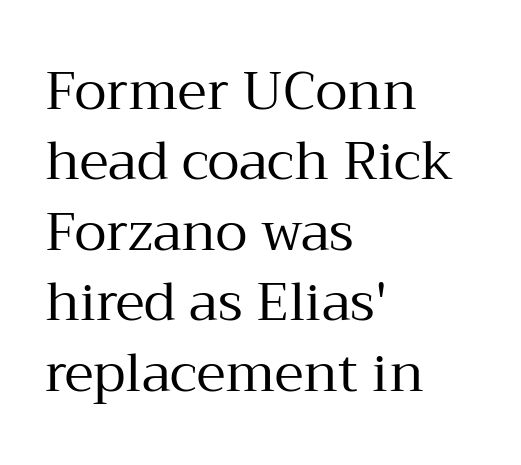
The image shows 53 px regular-weight serif type, upright; set left-aligned, normal line spacing (1.33x), normal letter spacing, not underlined; medium stroke contrast and a medium x-height.
